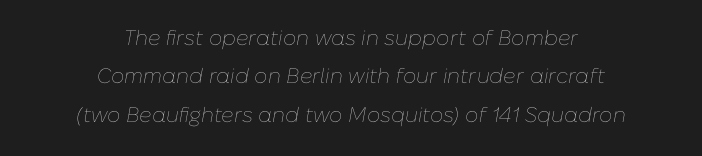
{"italic": "yes", "lean": "right", "slant_degrees": 10, "bold": "no", "underline": "no", "align": "center", "line_spacing_ratio": 1.83, "letter_spacing": "normal", "letter_spacing_em": 0.0, "glyph_px": 21}
